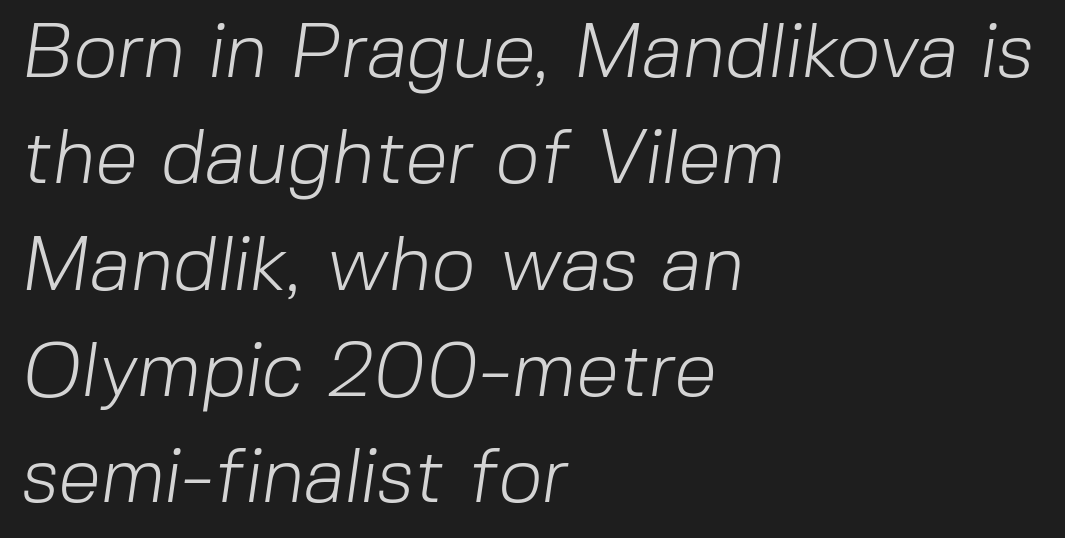
The image shows 77 px light sans-serif type; set left-aligned, normal line spacing (1.38x), normal letter spacing, not underlined; low stroke contrast and a medium x-height.
